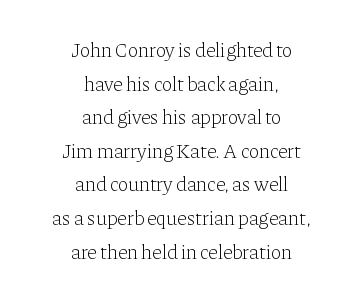
Compared with typical paragraphs, the rows here are spaced about the same. The typeface has the unassuming heft of standard copy or less. Does the lettering tilt? It doesn't — this is upright. These lines keep a tight, regular rhythm from letter to letter. Just letters on the line, the space beneath them empty. Each line is balanced around a shared central axis.
